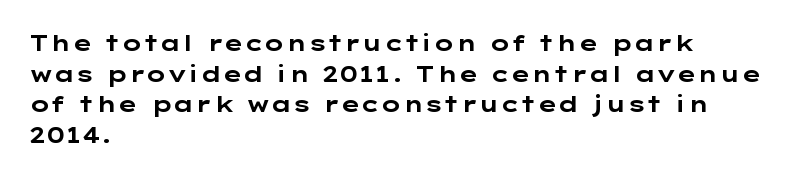
The image shows 22 px bold type, upright; set left-aligned, normal line spacing (1.39x), normal letter spacing, not underlined.
